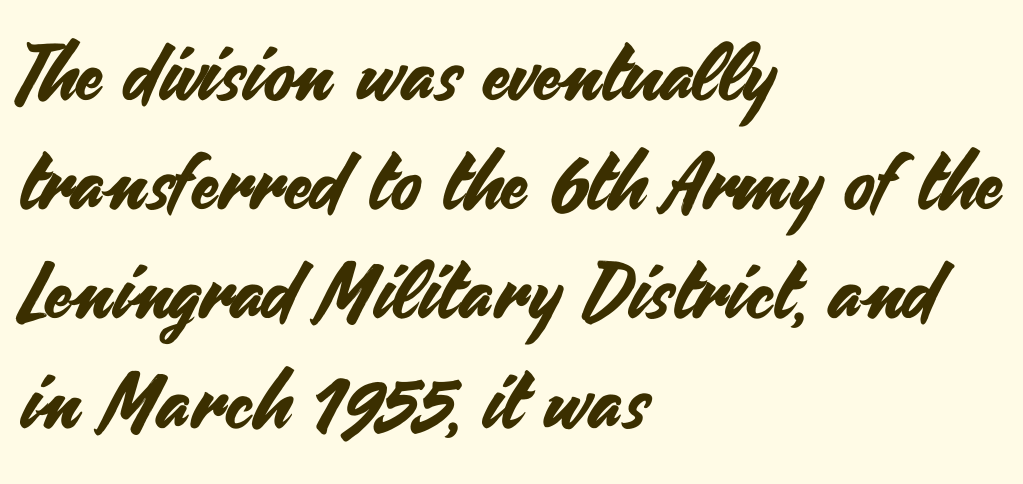
{"serif": "no", "width": "normal", "stroke_contrast": "medium", "x_height": "small", "monospaced": "no", "underline": "no", "align": "left", "line_spacing": "normal", "line_spacing_ratio": 1.4, "letter_spacing": "normal", "letter_spacing_em": 0.0, "glyph_px": 78}
